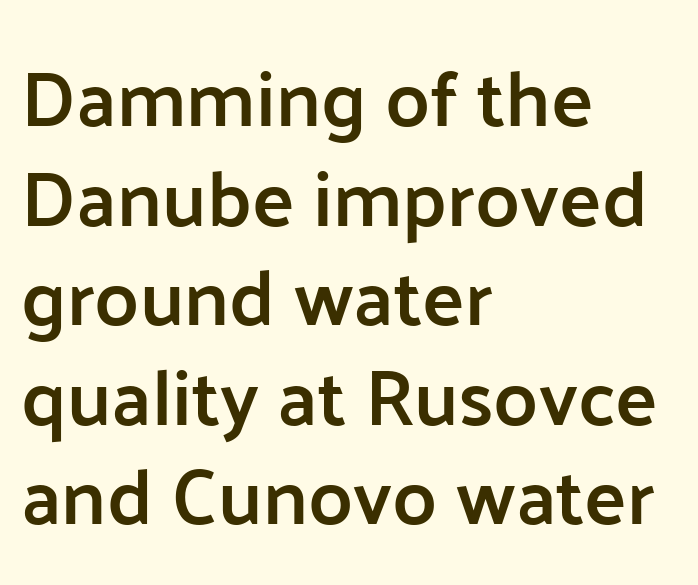
Character widths vary here, with narrow letters taking less room than wide ones. This is moderately heavy type, rendered in semibold. The lettering stays uniformly vertical, giving the passage a roman look. The horizontal fit of the characters is conventional and even. The glyphs are unaccompanied by any horizontal stroke below them.
